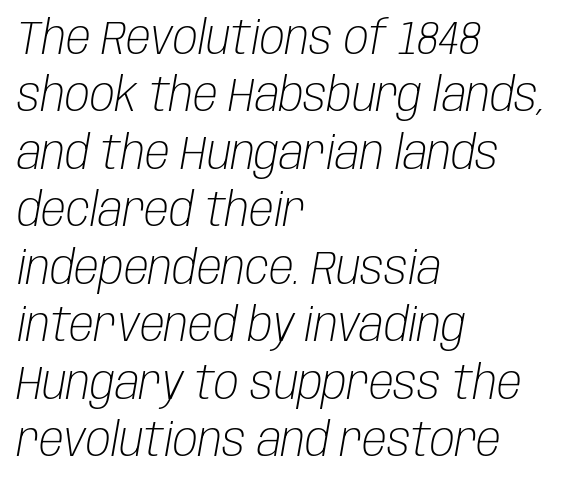
Lines of text with bare space underneath. The glyphs look as if they've been sheared to an angle. Words appear dense and cohesive because spacing is normal. The passage is arranged the way most books set body copy — flush left.
